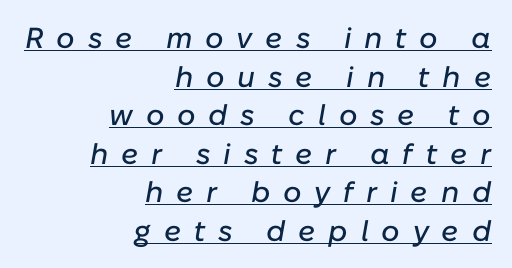
The rendered words wear a rule along their underside. This sample has the flowing, uneven cadence of proportional lettering. Words appear elongated and porous because spacing is wide. The vertical gap from one line to the next is medium.
